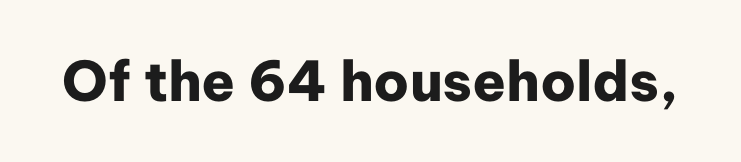
Q: Is the text bold? A: Yes.
Q: Is the text italic (slanted)? A: No, it is upright.
Q: Is the typeface a serif or a sans-serif typeface? A: Sans-serif.
Q: Is the text underlined? A: No.
Q: Is the spacing between letters normal or unusually wide? A: Normal.
Q: Width (condensed, normal, or wide)? A: Normal.
Q: Stroke contrast? A: Low.
Q: x-height? A: Medium.
Q: Monospaced? A: No.
